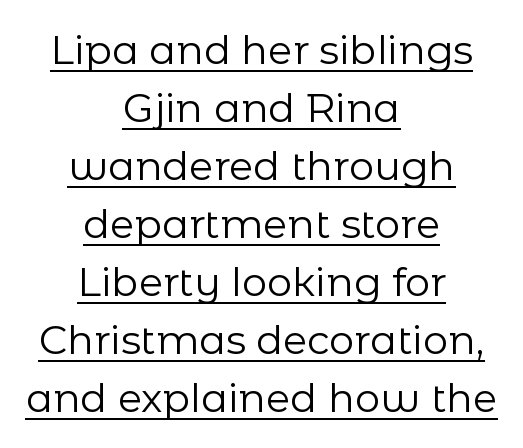
{"serif": "no", "italic": "no", "bold": "no", "weight": "regular", "width": "normal", "stroke_contrast": "low", "x_height": "medium", "monospaced": "no", "underline": "yes", "align": "center", "line_spacing": "normal", "line_spacing_ratio": 1.45, "letter_spacing": "normal", "letter_spacing_em": 0.0, "glyph_px": 40}
